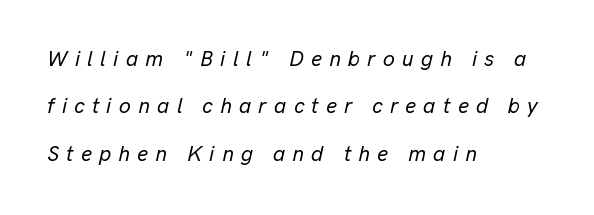
The image shows 21 px text type, italic (leaning right); set left-aligned, loose line spacing (2.26x), unusually wide letter spacing (+0.35 em), not underlined.
